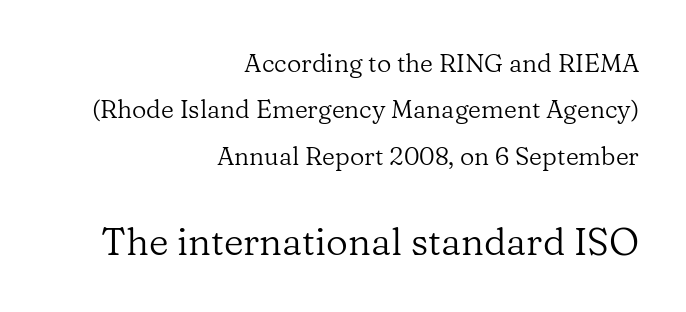
The image shows 38 px regular-weight serif type, upright; set right-aligned, line spacing 1.86x, normal letter spacing, not underlined; the second (bottom) block is 1.52x larger; low stroke contrast and a medium x-height.
